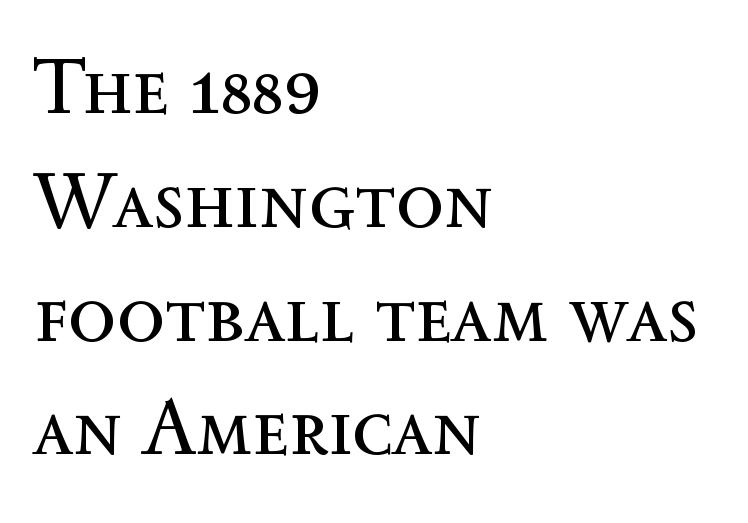
Underlining? Definitely not there. If you drew a ruler down the left edge, every line would touch it. A typesetter would mark this as roman, not italic. Students, observe: this is what conventionally led text looks like. The horizontal fit of the characters is conventional and even. Ink coverage per letter is moderate at most.
